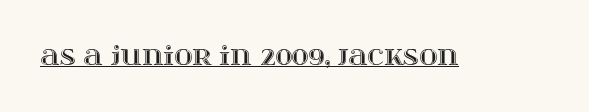
{"italic": "no", "underline": "yes", "letter_spacing": "normal", "letter_spacing_em": 0.0, "glyph_px": 25}
